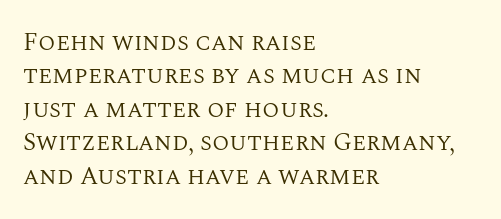
The image shows 25 px text type, upright; set left-aligned, normal line spacing (1.34x), normal letter spacing, not underlined.
